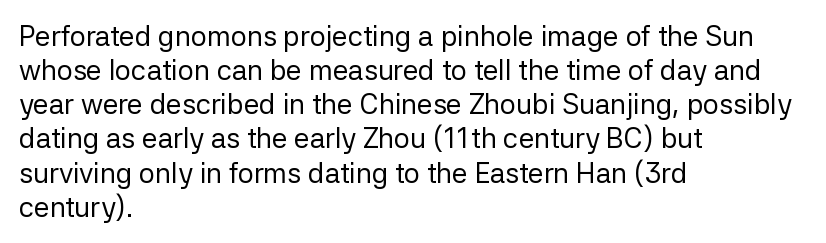
The image shows 28 px regular-weight sans-serif type, upright; set left-aligned, line spacing 1.22x, normal letter spacing, not underlined; low stroke contrast and a medium x-height.
